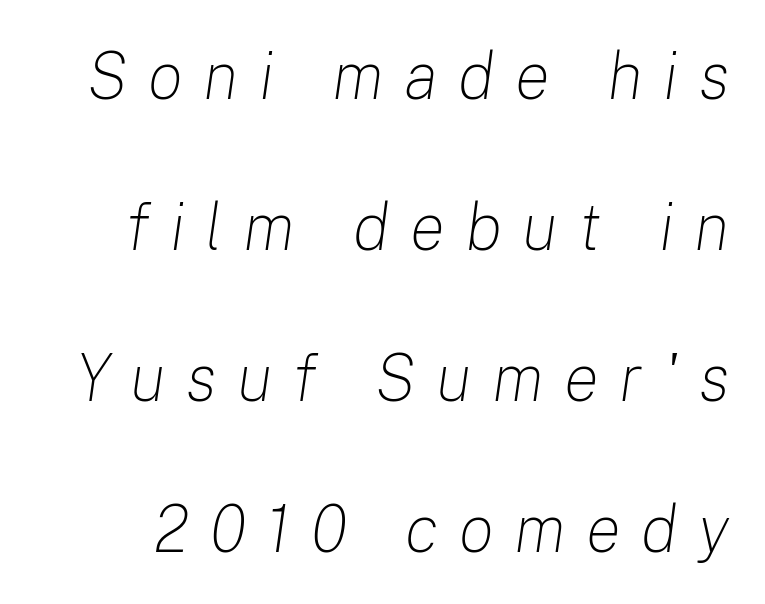
{"italic": "yes", "lean": "right", "slant_degrees": 8, "bold": "no", "weight": "light", "width": "normal", "stroke_contrast": "low", "x_height": "medium", "monospaced": "no", "underline": "no", "line_spacing": "loose", "line_spacing_ratio": 2.29, "letter_spacing": "wide", "letter_spacing_em": 0.31, "glyph_px": 66}
